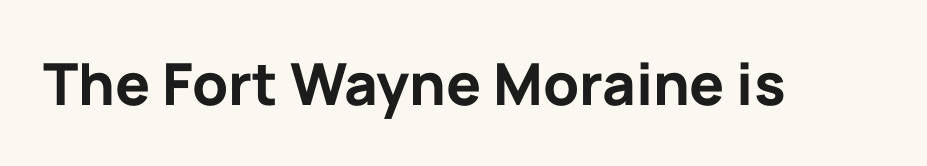
Proportional: the letters do not fall into vertical columns. These lines were composed using upright roman letters. Quick note: underline off. Look at the bottom of the vertical strokes: they stop flat, with no serifs. Look at the stroke-to-counter ratio: heavy, a bold.
